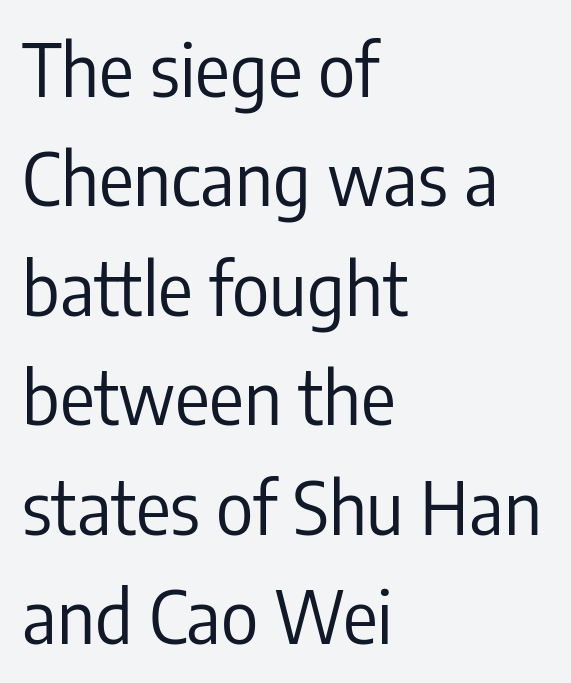
Q: Is the text bold? A: No.
Q: Is the text italic (slanted)? A: No, it is upright.
Q: Is the typeface a serif or a sans-serif typeface? A: Sans-serif.
Q: Is the text underlined? A: No.
Q: How is the paragraph aligned? A: Left-aligned.
Q: Is the spacing between letters normal or unusually wide? A: Normal.
Q: Is the spacing between lines tight, normal or loose? A: Normal.
Q: Width (condensed, normal, or wide)? A: Condensed.
Q: Stroke contrast? A: Low.
Q: x-height? A: Medium.
Q: Monospaced? A: No.
